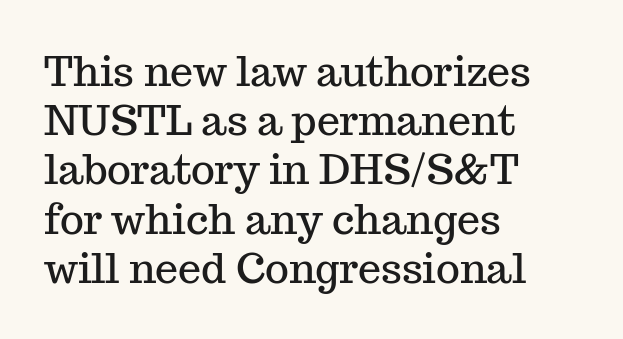
A student would call this left alignment; a typographer would say flush left, rag right. Letters rest on an invisible, unmarked baseline. Ascenders rise straight up at ninety degrees. Tracking value appears to be zero — textbook default spacing. Note: serifs present on the glyphs.
